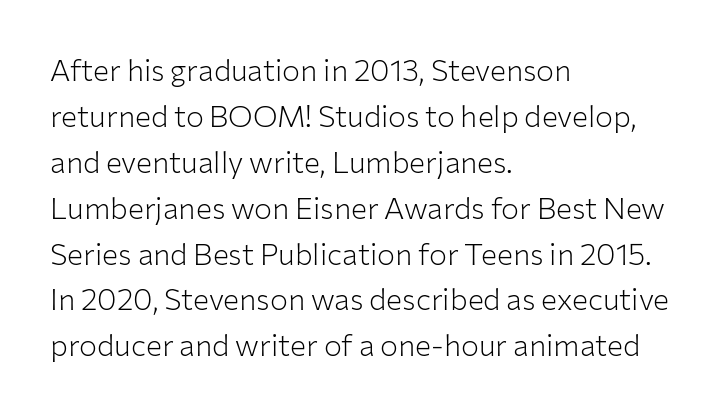
The image shows 30 px light sans-serif type, upright; set left-aligned, normal line spacing (1.53x), normal letter spacing, not underlined; low stroke contrast and a medium x-height.
